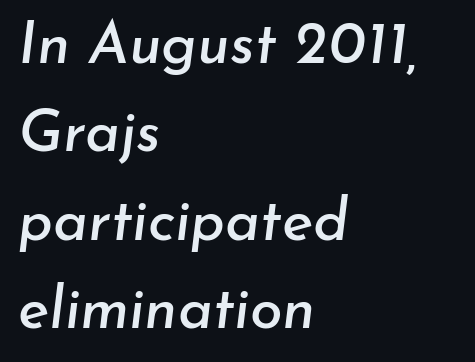
Q: Is the text italic (slanted)? A: Yes, it leans right by about 7 degrees.
Q: Is the text underlined? A: No.
Q: How is the paragraph aligned? A: Left-aligned.
Q: Is the spacing between letters normal or unusually wide? A: Normal.
Q: Is the spacing between lines tight, normal or loose? A: Normal.
Q: Width (condensed, normal, or wide)? A: Normal.
Q: Stroke contrast? A: Low.
Q: x-height? A: Small.
Q: Monospaced? A: No.
